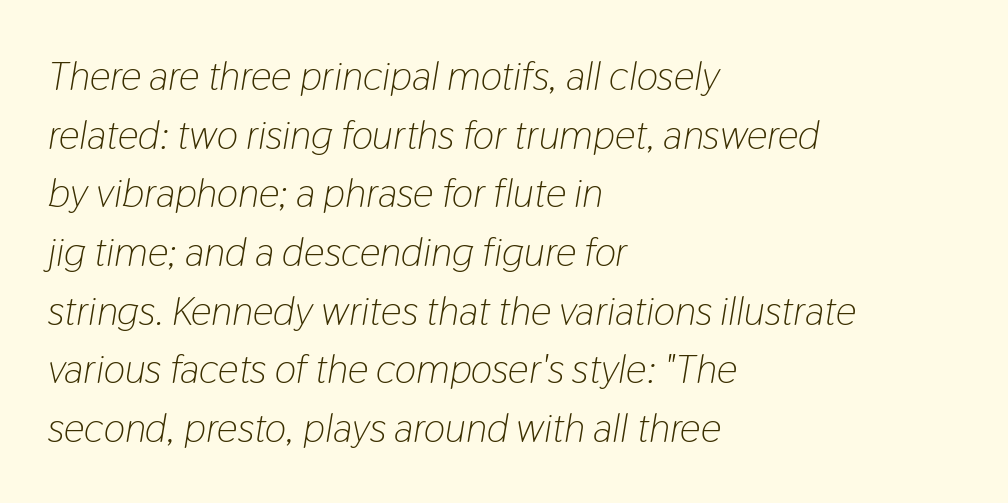
Summary of vertical rhythm: regular, with standard interline spacing. Plain, unruled lines of type. The font's italic variant was chosen for this text. Spacing verdict: proportional, widths tailored to each character. In terms of letterspacing, this is plain default setting.
